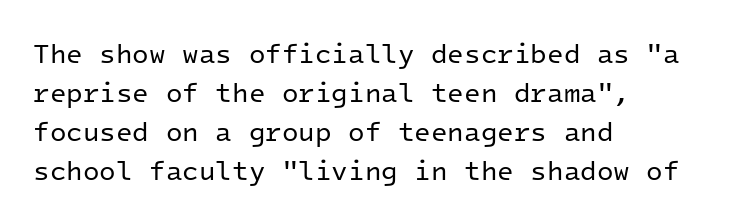
The image shows 27 px text type, upright; set left-aligned, normal line spacing (1.45x), normal letter spacing, not underlined.
